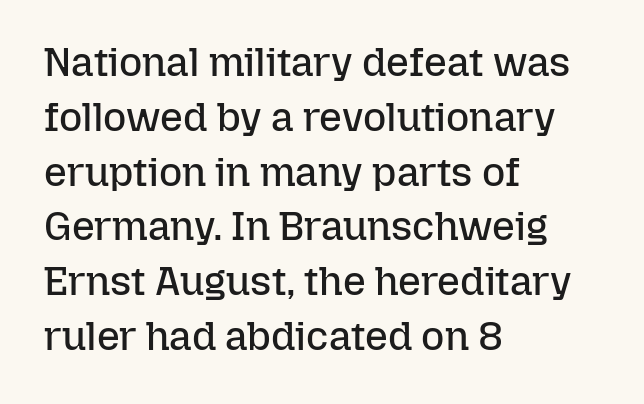
Q: Is the text bold? A: No.
Q: Is the text italic (slanted)? A: No, it is upright.
Q: Is the text underlined? A: No.
Q: How is the paragraph aligned? A: Left-aligned.
Q: Is the spacing between letters normal or unusually wide? A: Normal.
Q: Is the spacing between lines tight, normal or loose? A: Normal.
Q: Width (condensed, normal, or wide)? A: Normal.
Q: Stroke contrast? A: Low.
Q: x-height? A: Medium.
Q: Monospaced? A: No.
